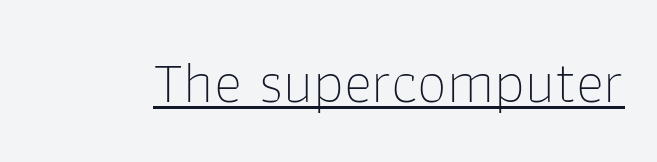
Q: Is the text bold? A: No.
Q: Is the text italic (slanted)? A: No, it is upright.
Q: Is the typeface a serif or a sans-serif typeface? A: Sans-serif.
Q: Is the text underlined? A: Yes.
Q: Is the spacing between letters normal or unusually wide? A: Normal.
Q: Width (condensed, normal, or wide)? A: Normal.
Q: Stroke contrast? A: Low.
Q: x-height? A: Medium.
Q: Monospaced? A: No.
